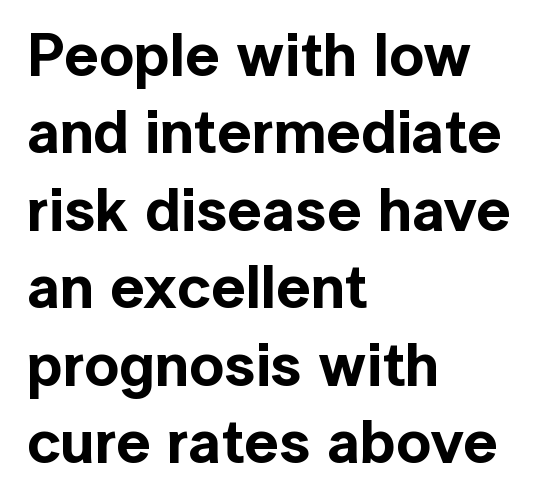
Which margin do the lines hug? The left one — the right edge is uneven. The words here are not underlined. Do the characters align in a grid? No, the font is proportional. This sample uses an upright cut, with every glyph sitting square on the baseline.
